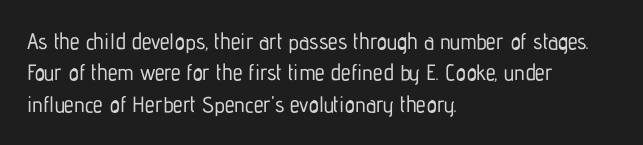
Q: Is the text italic (slanted)? A: No, it is upright.
Q: Is the text underlined? A: No.
Q: How is the paragraph aligned? A: Left-aligned.
Q: Is the spacing between letters normal or unusually wide? A: Normal.
Q: Is the spacing between lines tight, normal or loose? A: Normal.
